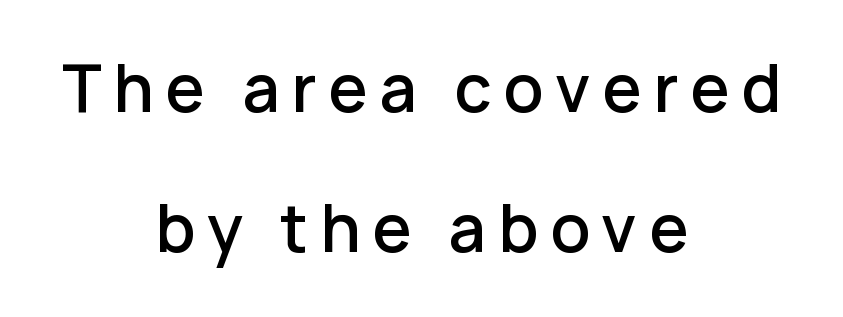
The image shows 63 px semibold sans-serif type, upright; set centered, loose line spacing (2.22x), not underlined; low stroke contrast and a medium x-height.
